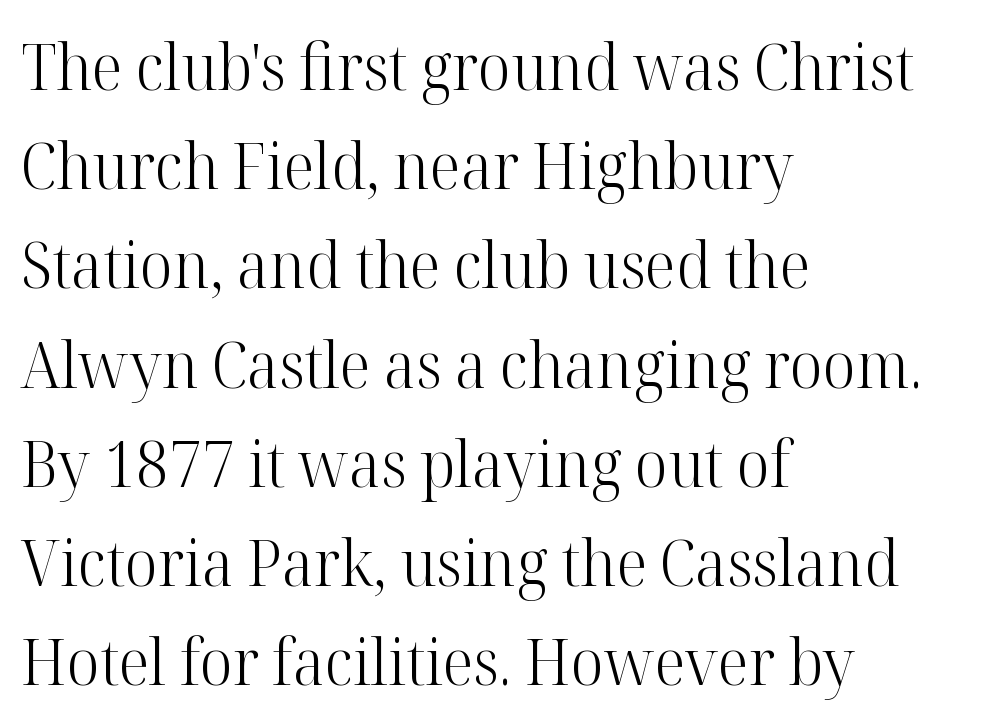
The image shows 64 px light serif type, upright; set left-aligned, normal line spacing (1.55x), normal letter spacing, not underlined; high stroke contrast and a medium x-height.
